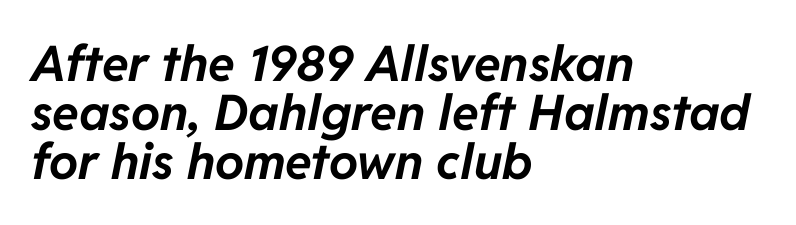
Q: Is the text bold? A: Yes.
Q: Is the text italic (slanted)? A: Yes, it leans right by about 11 degrees.
Q: Is the text underlined? A: No.
Q: How is the paragraph aligned? A: Left-aligned.
Q: Is the spacing between letters normal or unusually wide? A: Normal.
Q: Is the spacing between lines tight, normal or loose? A: Tight.
Q: Width (condensed, normal, or wide)? A: Normal.
Q: Stroke contrast? A: Low.
Q: x-height? A: Medium.
Q: Monospaced? A: No.
